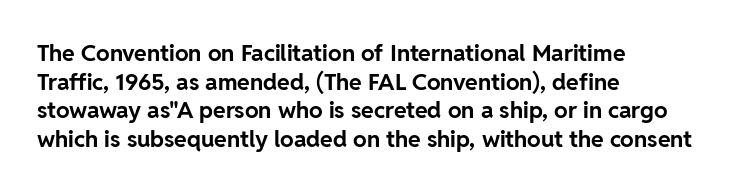
Q: Is the text bold? A: Yes.
Q: Is the text italic (slanted)? A: No, it is upright.
Q: Is the text underlined? A: No.
Q: How is the paragraph aligned? A: Left-aligned.
Q: Is the spacing between letters normal or unusually wide? A: Normal.
Q: Is the spacing between lines tight, normal or loose? A: Normal.
